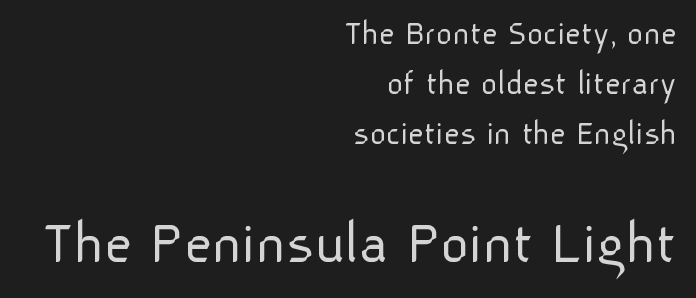
The image shows 62 px light sans-serif type, upright; set right-aligned, normal line spacing (1.43x), normal letter spacing, not underlined; the second (bottom) block is 1.77x larger; low stroke contrast and a medium x-height.
